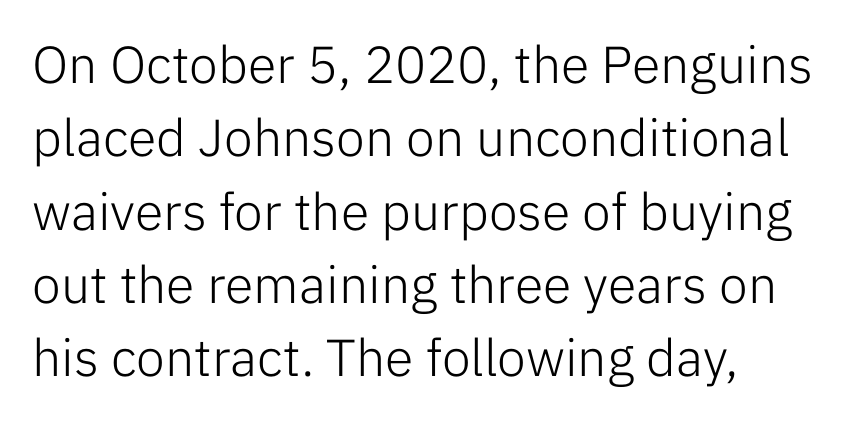
The font sits on the lighter half of the weight spectrum, regular included. Quick note: not italic, upright. Regarding serifs, this sample does without them. Each word holds together tightly as a unit, with standard inter-letter gaps. The foot of each line stays bare and open. The text block is weighted toward the left margin, trailing off unevenly rightward.
